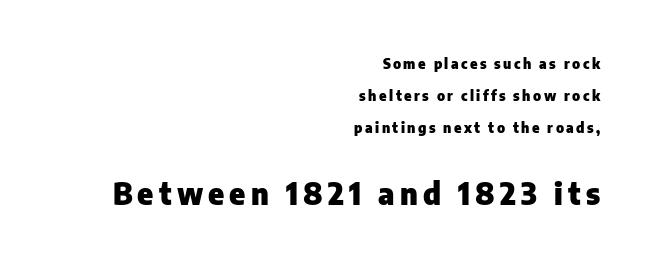
Grotesque or geometric, the face here clearly has no serifs. The passage shown begins with its smaller block and ends with its larger one. You'd pick this weight for a headline — it's a proper bold. This rendering uses right alignment, leaving the left contour irregular.
